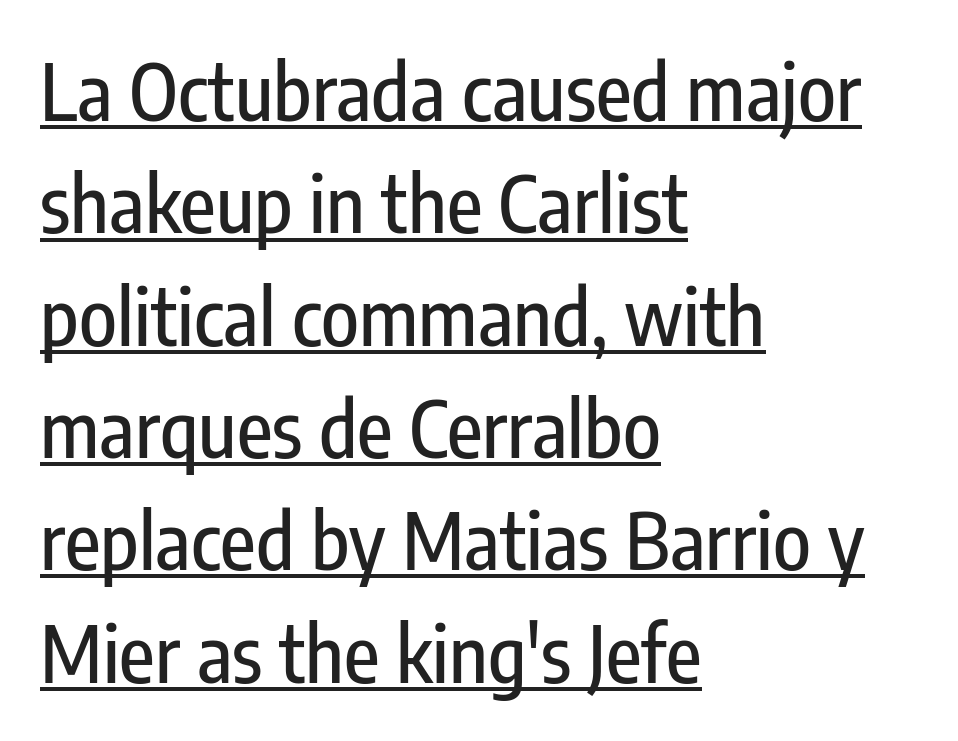
{"serif": "no", "italic": "no", "width": "condensed", "stroke_contrast": "low", "x_height": "medium", "monospaced": "no", "underline": "yes", "align": "left", "line_spacing": "normal", "line_spacing_ratio": 1.44, "letter_spacing": "normal", "letter_spacing_em": 0.0, "glyph_px": 78}
